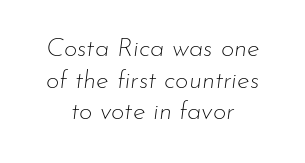
In terms of letterspacing, this is plain default setting. These lines stack symmetrically, like a column narrowing and widening about its center. Descender tails drop into unmarked territory. Designer's note — italics engaged.
